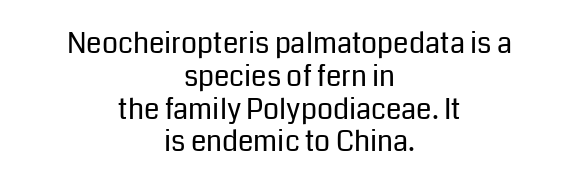
Unmarked baselines from the first word to the last. The lettering holds an erect, upright posture throughout. The cut favours lightness, reaching ordinary text weight at its darkest. No extra tracking has been applied to these lines. The rendering positions every line midway between the sides. Note the varied advance widths — an 'i' is clearly narrower than an 'm'.
